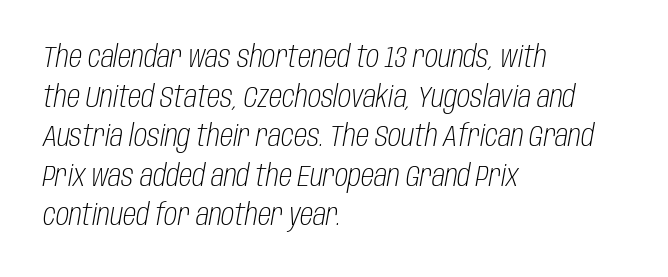
Q: Is the text bold? A: No.
Q: Is the text italic (slanted)? A: Yes, it leans right by about 10 degrees.
Q: Is the text underlined? A: No.
Q: How is the paragraph aligned? A: Left-aligned.
Q: Is the spacing between letters normal or unusually wide? A: Normal.
Q: Is the spacing between lines tight, normal or loose? A: Normal.
Q: Width (condensed, normal, or wide)? A: Condensed.
Q: Stroke contrast? A: Low.
Q: x-height? A: Large.
Q: Monospaced? A: No.
